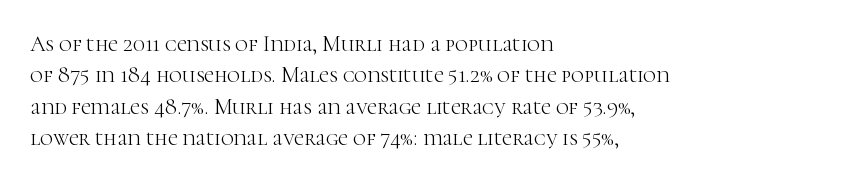
The line-height multiplier appears to be the usual default. The ragged edge is on the right, which tells us the setting is flush left. A typesetter would mark this as roman, not italic. This sample uses plain, unmodified letter spacing. No letter is thick-stroked: the sample isn't bold.
